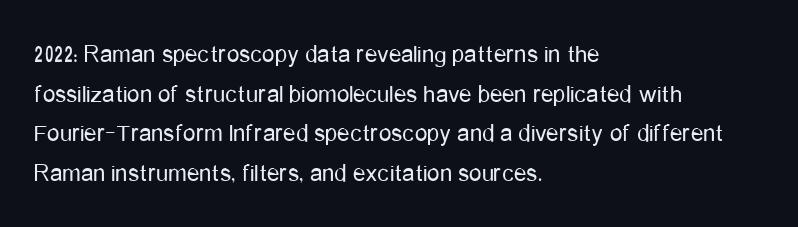
No italicization has been applied; the sample stays upright. Which margin do the lines hug? The left one — the right edge is uneven. Interline gaps are of average width in this sample. Descender tails drop into unmarked territory.
